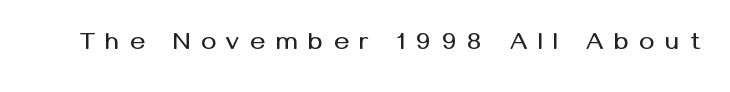
Beneath every word, the page is bare. Quick note: not italic, upright. This rendering widens character spacing well past its baseline value.
